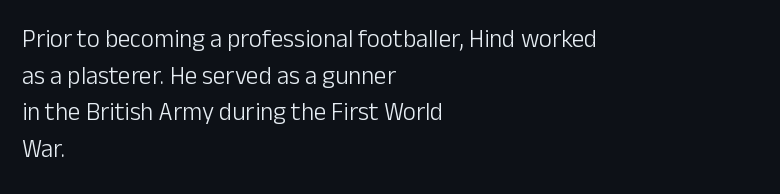
Weight: in the light-to-regular range. In CSS terms this would be text-align: left. The letters stand straight up with perfectly vertical stems. Each new line begins a customary step beneath the previous one. Characters follow at the spacing the type designer built in.
